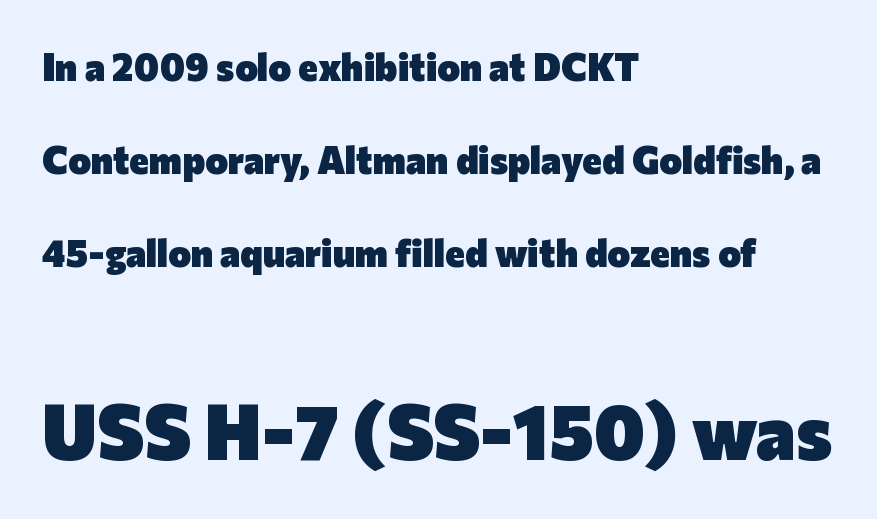
The image shows 76 px heavy sans-serif type, upright; set left-aligned, loose line spacing (2.45x), normal letter spacing, not underlined; the second (bottom) block is 2.0x larger; low stroke contrast and a medium x-height.
